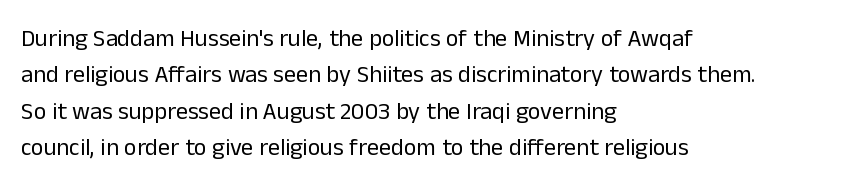
Q: Is the text bold? A: No.
Q: Is the text italic (slanted)? A: No, it is upright.
Q: Is the text underlined? A: No.
Q: How is the paragraph aligned? A: Left-aligned.
Q: Is the spacing between letters normal or unusually wide? A: Normal.
Q: Is the spacing between lines tight, normal or loose? A: Normal.
